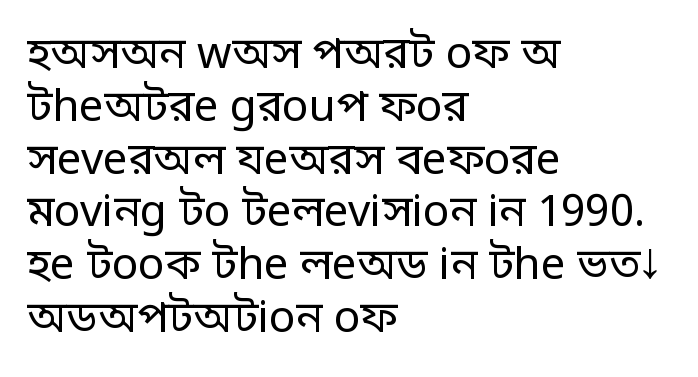
The image shows 44 px regular-weight sans-serif type, upright; set left-aligned, line spacing 1.2x, normal letter spacing, not underlined; low stroke contrast and a large x-height.
